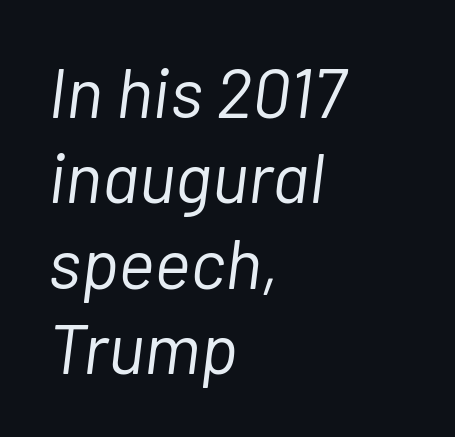
{"italic": "yes", "lean": "right", "slant_degrees": 7, "bold": "no", "weight": "light", "width": "normal", "stroke_contrast": "low", "x_height": "medium", "monospaced": "no", "underline": "no", "align": "left", "line_spacing_ratio": 1.22, "letter_spacing": "normal", "letter_spacing_em": 0.0, "glyph_px": 70}
